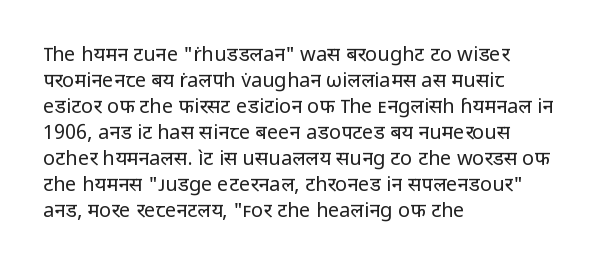
Where is the straight margin? On the left. This sample keeps an unexceptional amount of space between lines. The typesetting does not lean heavy: it is not bold. The gaps between neighbouring characters are ordinary and unremarkable. A clean baseline with only descenders dipping below it.
